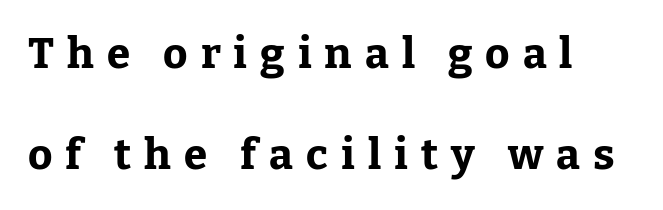
Compared with typical body copy, the letter spacing here is much looser. Stroke terminals: seriffed. Has an underline been added? It has not. What weight is shown? A full bold with thick strokes. The paragraph shown leans on its left margin.
